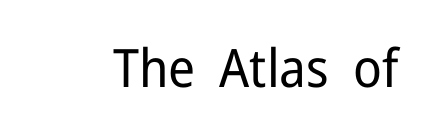
No feet cap the strokes, marking this as sans-serif type. How are the letters spaced? Ordinarily, with no added tracking. Heft: none added — not bold. These lines are rendered in a variable-pitch font.
